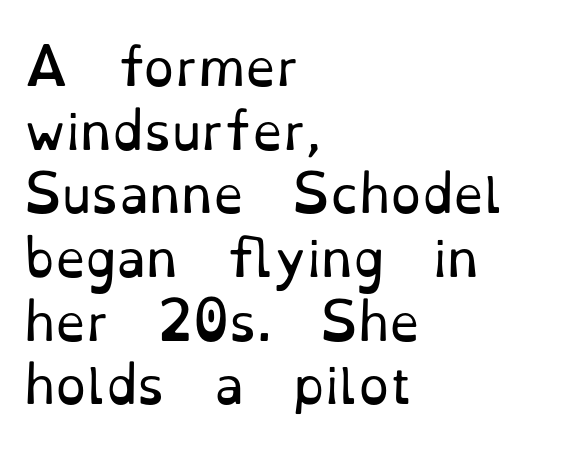
Q: Is the text bold? A: No.
Q: Is the text italic (slanted)? A: No, it is upright.
Q: Is the typeface a serif or a sans-serif typeface? A: Sans-serif.
Q: Is the text underlined? A: No.
Q: How is the paragraph aligned? A: Left-aligned.
Q: Is the spacing between letters normal or unusually wide? A: Normal.
Q: Is the spacing between lines tight, normal or loose? A: Normal.
Q: Width (condensed, normal, or wide)? A: Normal.
Q: Stroke contrast? A: Low.
Q: x-height? A: Small.
Q: Monospaced? A: No.
